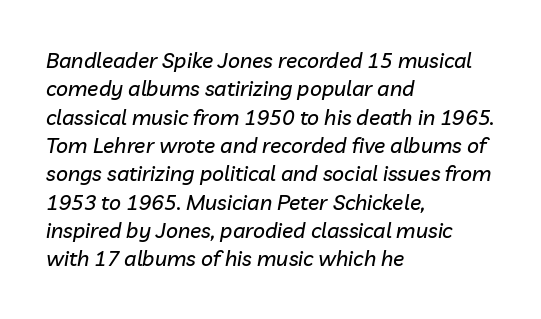
{"italic": "yes", "lean": "right", "slant_degrees": 10, "underline": "no", "align": "left", "line_spacing": "normal", "line_spacing_ratio": 1.35, "letter_spacing": "normal", "letter_spacing_em": 0.0, "glyph_px": 21}
